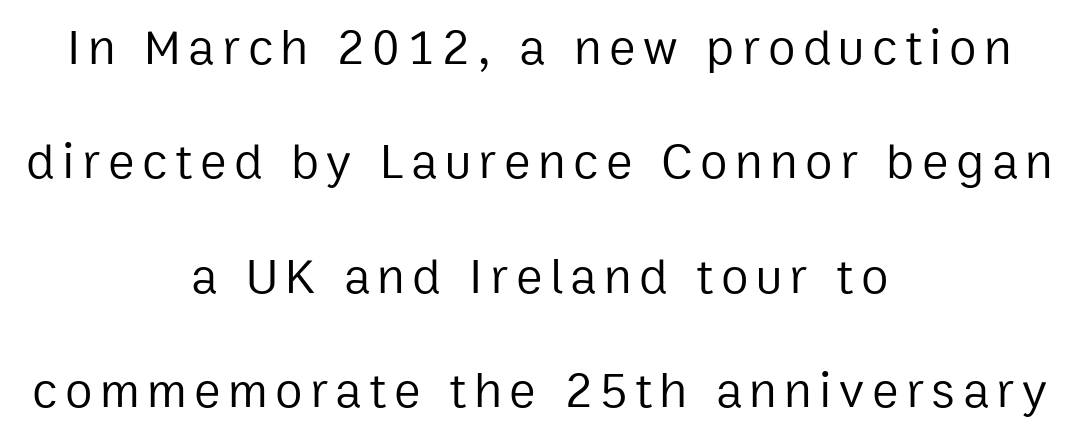
Note: no serifs on the glyphs. The passage shown is not underscored anywhere. The leading is generous, giving the passage an open texture. Rendered with straight, roman letterforms. The letters advance in unequal steps, a hallmark of proportional type. A student would call this center alignment; a typographer would say set centered.
